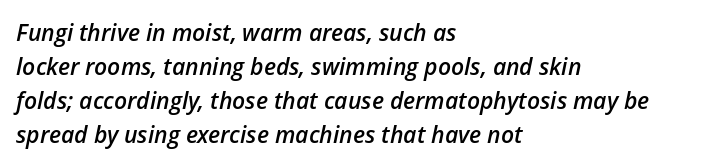
The image shows 23 px text type, italic (leaning right); set left-aligned, normal line spacing (1.48x), normal letter spacing, not underlined.
